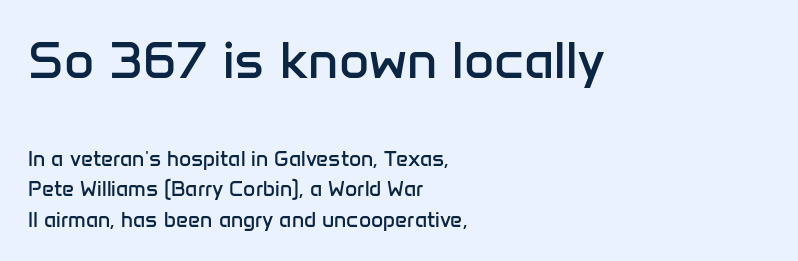
The image shows 52 px regular-weight sans-serif type, upright; set left-aligned, normal line spacing (1.45x), normal letter spacing, not underlined; the first (top) block is 2.48x larger; low stroke contrast and a medium x-height.
